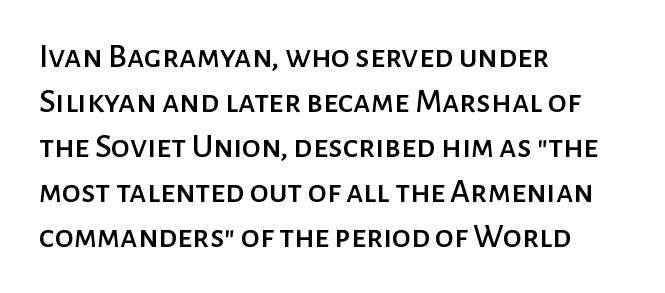
Q: Is the text italic (slanted)? A: No, it is upright.
Q: Is the typeface a serif or a sans-serif typeface? A: Sans-serif.
Q: Is the text underlined? A: No.
Q: How is the paragraph aligned? A: Left-aligned.
Q: Is the spacing between letters normal or unusually wide? A: Normal.
Q: Is the spacing between lines tight, normal or loose? A: Normal.
Q: Width (condensed, normal, or wide)? A: Normal.
Q: Stroke contrast? A: Low.
Q: x-height? A: Medium.
Q: Monospaced? A: No.
